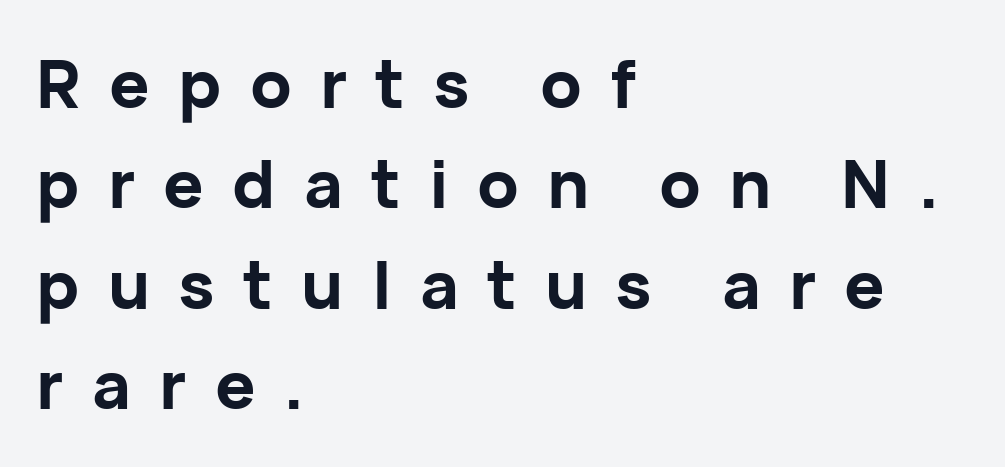
Q: Is the text bold? A: Yes.
Q: Is the text italic (slanted)? A: No, it is upright.
Q: Is the typeface a serif or a sans-serif typeface? A: Sans-serif.
Q: Is the text underlined? A: No.
Q: How is the paragraph aligned? A: Left-aligned.
Q: Is the spacing between letters normal or unusually wide? A: Unusually wide.
Q: Is the spacing between lines tight, normal or loose? A: Normal.
Q: Width (condensed, normal, or wide)? A: Normal.
Q: Stroke contrast? A: Low.
Q: x-height? A: Medium.
Q: Monospaced? A: No.
